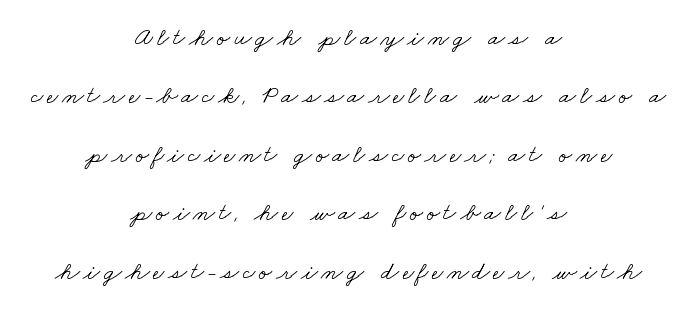
The strip under each line holds only bare page. The whitespace from short lines is split evenly between both sides. The passage shown is not bold in any degree. Whoever set this chose breathing room over compactness in the vertical rhythm.
